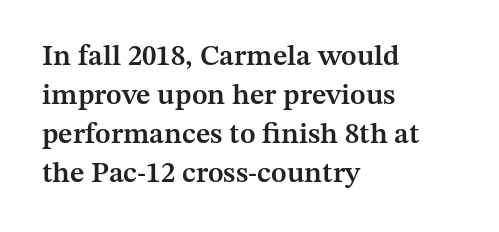
{"serif": "yes", "italic": "no", "bold": "semi", "weight": "semibold", "width": "normal", "stroke_contrast": "medium", "x_height": "medium", "monospaced": "no", "underline": "no", "align": "left", "line_spacing": "normal", "line_spacing_ratio": 1.35, "letter_spacing": "normal", "letter_spacing_em": 0.0, "glyph_px": 29}
